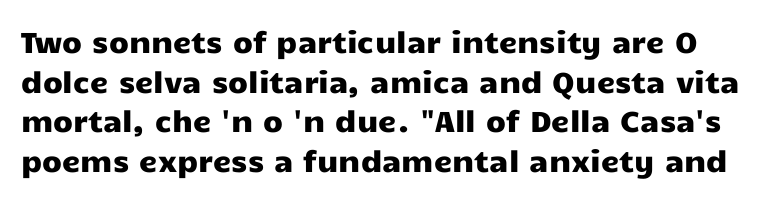
Q: Is the text italic (slanted)? A: No, it is upright.
Q: Is the typeface a serif or a sans-serif typeface? A: Sans-serif.
Q: Is the text underlined? A: No.
Q: Is the spacing between letters normal or unusually wide? A: Normal.
Q: Is the spacing between lines tight, normal or loose? A: Normal.
Q: Width (condensed, normal, or wide)? A: Wide.
Q: Stroke contrast? A: Low.
Q: x-height? A: Medium.
Q: Monospaced? A: No.
